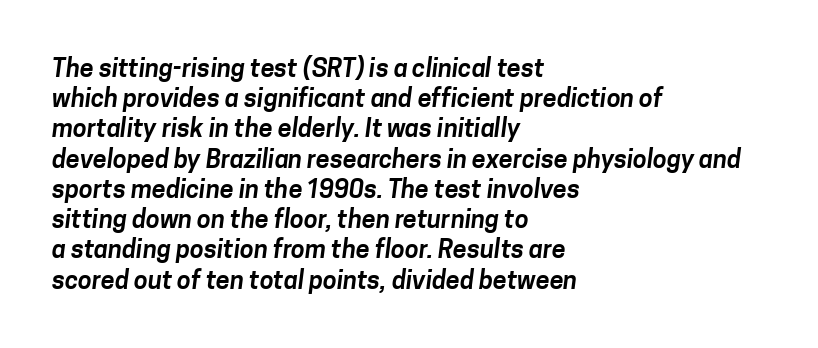
{"underline": "no", "align": "left", "line_spacing_ratio": 1.21, "letter_spacing": "normal", "letter_spacing_em": 0.0, "glyph_px": 25}
